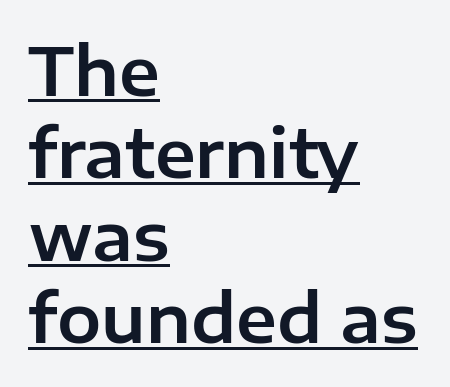
Ordinary non-slanted type is in use. The glyphs in this specimen are sans serif. The lines in this sample share a left origin and differ only in where they stop. A continuous stroke trails under the words, as in a hyperlink. This sample has the flowing, uneven cadence of proportional lettering. Vertical spacing — default.
